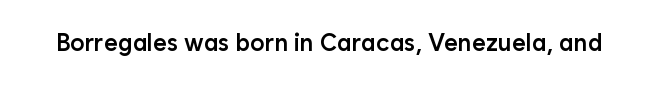
Quick note: underline off. Rendered with straight, roman letterforms. Each word holds together tightly as a unit, with standard inter-letter gaps. Slightly chunky letters — semibold, I'd say, not full bold.
